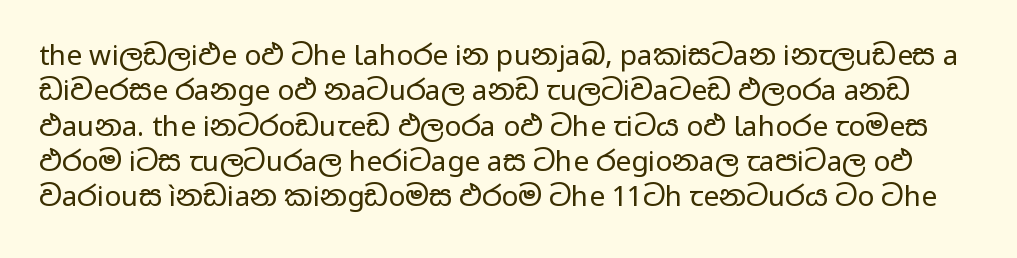
Q: Is the text bold? A: No.
Q: Is the text italic (slanted)? A: No, it is upright.
Q: Is the typeface a serif or a sans-serif typeface? A: Sans-serif.
Q: Is the text underlined? A: No.
Q: Is the spacing between letters normal or unusually wide? A: Normal.
Q: Is the spacing between lines tight, normal or loose? A: Normal.
Q: Width (condensed, normal, or wide)? A: Wide.
Q: Stroke contrast? A: Low.
Q: x-height? A: Medium.
Q: Monospaced? A: No.
